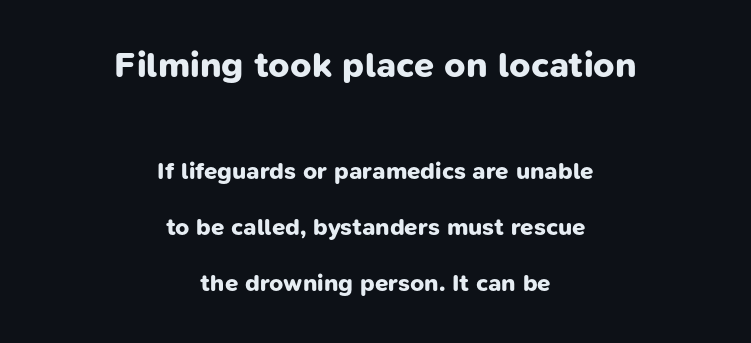
{"serif": "no", "bold": "yes", "weight": "bold", "width": "normal", "stroke_contrast": "low", "x_height": "medium", "monospaced": "no", "underline": "no", "align": "center", "line_spacing": "loose", "line_spacing_ratio": 2.34, "letter_spacing": "normal", "letter_spacing_em": 0.0, "larger_block": "first", "size_ratio": 1.5, "glyph_px": 36}
